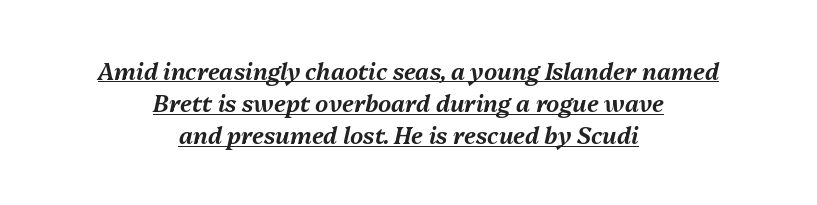
{"italic": "yes", "lean": "right", "slant_degrees": 13, "underline": "yes", "align": "center", "line_spacing": "normal", "line_spacing_ratio": 1.4, "letter_spacing": "normal", "letter_spacing_em": 0.0, "glyph_px": 23}
